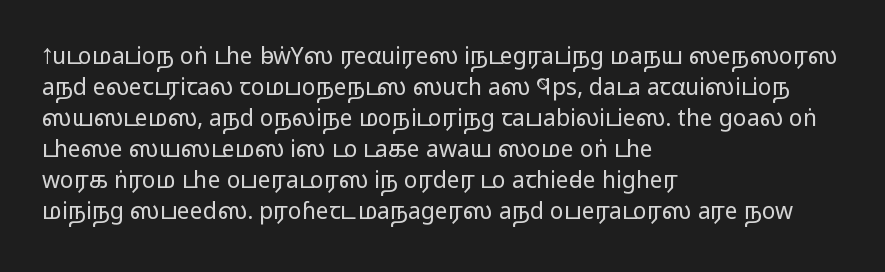
Q: Is the text bold? A: No.
Q: Is the text italic (slanted)? A: No, it is upright.
Q: Is the text underlined? A: No.
Q: How is the paragraph aligned? A: Left-aligned.
Q: Is the spacing between letters normal or unusually wide? A: Normal.
Q: Is the spacing between lines tight, normal or loose? A: Normal.
